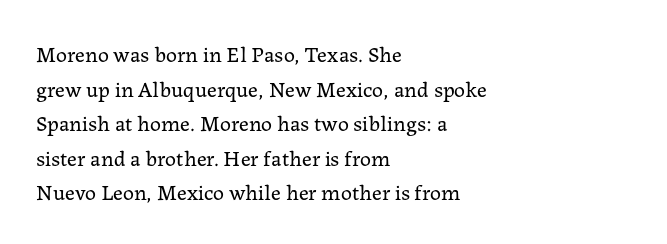
Which margin do the lines hug? The left one — the right edge is uneven. This is roman type, the default non-slanted kind. Summary of vertical rhythm: regular, with standard interline spacing. These glyphs show unthickened strokes, regular width or finer. The rendering keeps characters at their native spacing. The gap between lines stays unmarked.
